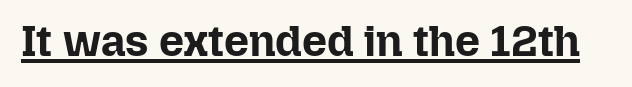
Q: Is the text bold? A: Yes.
Q: Is the text italic (slanted)? A: No, it is upright.
Q: Is the text underlined? A: Yes.
Q: Is the spacing between letters normal or unusually wide? A: Normal.
Q: Width (condensed, normal, or wide)? A: Normal.
Q: Stroke contrast? A: Low.
Q: x-height? A: Medium.
Q: Monospaced? A: No.
